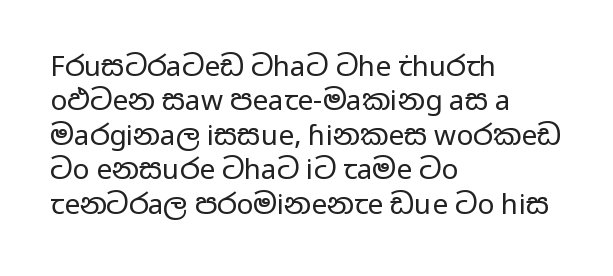
Q: Is the text bold? A: No.
Q: Is the text italic (slanted)? A: No, it is upright.
Q: Is the typeface a serif or a sans-serif typeface? A: Sans-serif.
Q: Is the text underlined? A: No.
Q: How is the paragraph aligned? A: Left-aligned.
Q: Is the spacing between letters normal or unusually wide? A: Normal.
Q: Width (condensed, normal, or wide)? A: Wide.
Q: Stroke contrast? A: Low.
Q: x-height? A: Medium.
Q: Monospaced? A: No.
